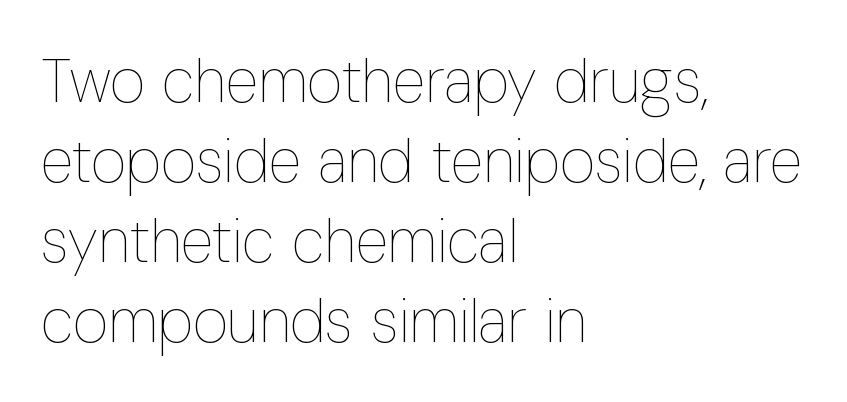
Decoration check: the copy has no underline. The designer left line spacing at the default. Heft: none added — not bold. Left-aligned paragraph, ragged on the right.
